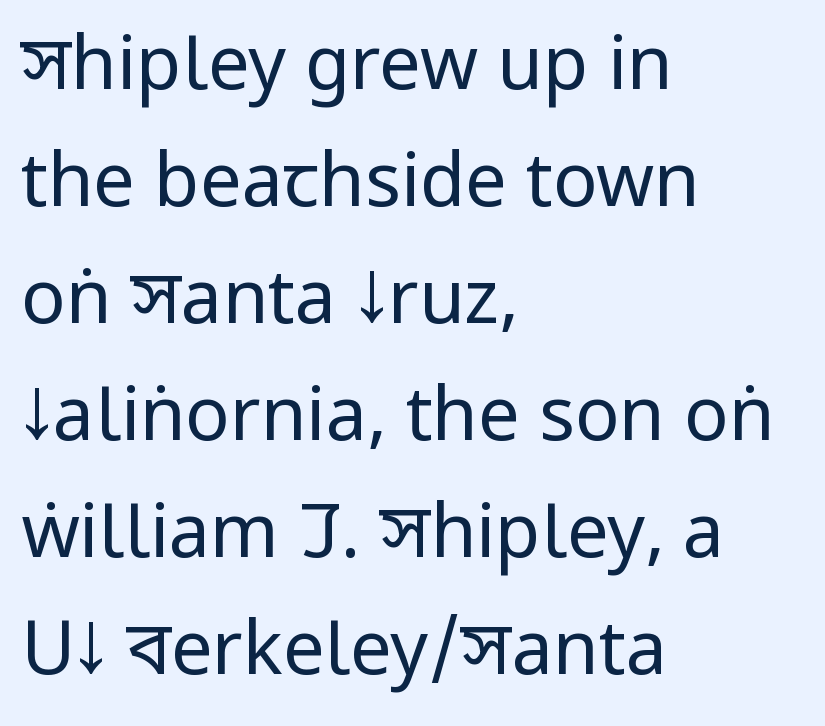
The passage shown is typed in a proportional face where columns would drift. This is roman type, the default non-slanted kind. The foot of each line stays bare and open. Vertical stems look standard width or narrower in stroke. Vertically, the passage feels balanced, rows spaced as you'd expect.
